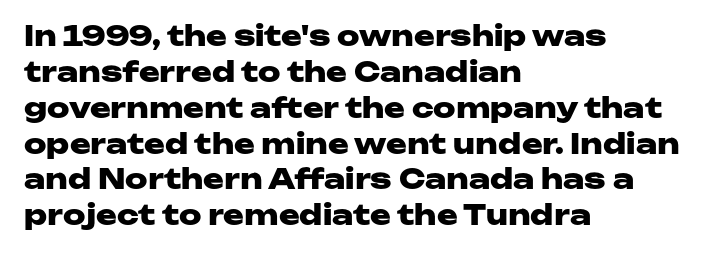
Vertically, the passage feels balanced, rows spaced as you'd expect. These lines are rendered in a variable-pitch font. Check where the strokes stop: nothing finishes them off — pure sans. A roman cut, with each character standing at attention.
